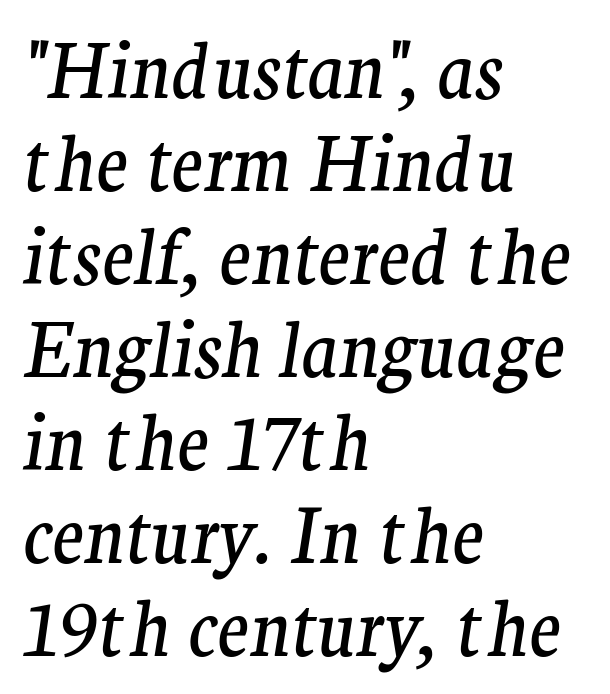
{"serif": "yes", "italic": "yes", "lean": "right", "slant_degrees": 9, "bold": "no", "weight": "regular", "width": "normal", "stroke_contrast": "medium", "x_height": "medium", "monospaced": "no", "underline": "no", "align": "left", "line_spacing_ratio": 1.24, "letter_spacing": "normal", "letter_spacing_em": 0.0, "glyph_px": 75}
